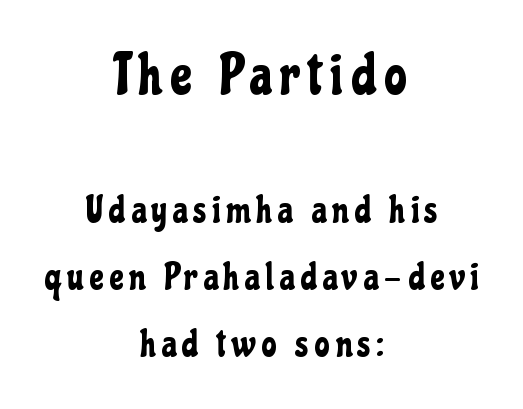
The image shows 57 px condensed sans-serif type, upright; set centered, line spacing 1.76x, not underlined; the first (top) block is 1.5x larger; low stroke contrast and a medium x-height.
